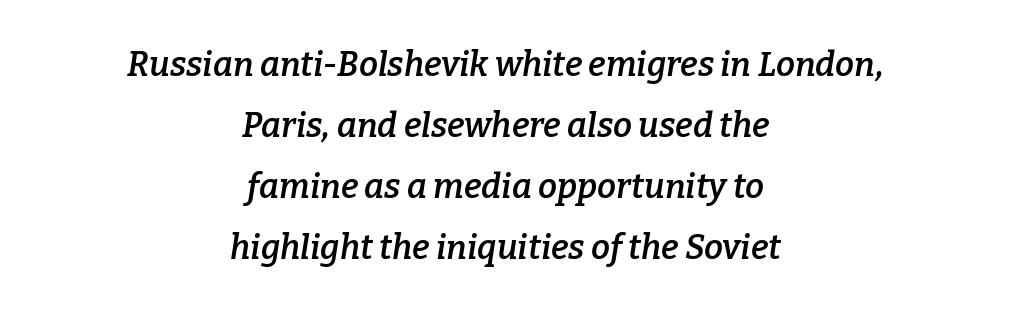
Q: Is the text bold? A: Semi-bold.
Q: Is the text italic (slanted)? A: Yes, it leans right by about 9 degrees.
Q: Is the typeface a serif or a sans-serif typeface? A: Serif.
Q: Is the text underlined? A: No.
Q: How is the paragraph aligned? A: Centered.
Q: Is the spacing between letters normal or unusually wide? A: Normal.
Q: Width (condensed, normal, or wide)? A: Normal.
Q: Stroke contrast? A: Low.
Q: x-height? A: Medium.
Q: Monospaced? A: No.
